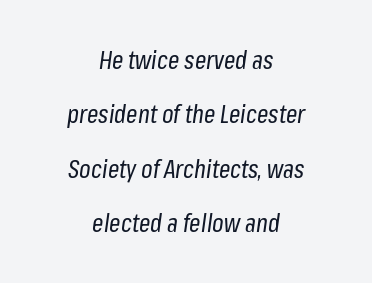
This reads as an unemphasized weight, regular at the heaviest. Italic: yes, the glyphs are oblique. The foot of each line stays bare and open. How would I describe the line gaps? Wide and relaxed. Spacing between characters is what you'd get straight out of the box.
